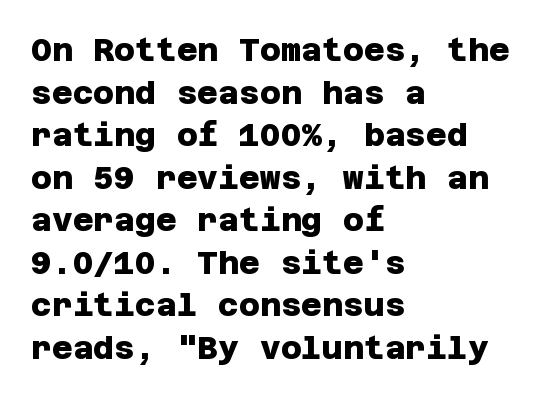
Each word holds together tightly as a unit, with standard inter-letter gaps. Underlining? Definitely not there. Type style note: lacks serifs. How would I describe the line gaps? Plain and ordinary. Chunky letters — that's bold for sure.
